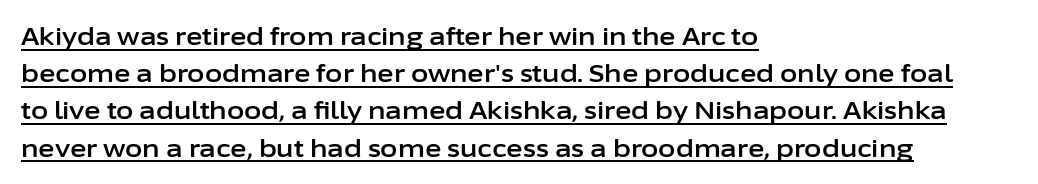
Q: Is the text italic (slanted)? A: No, it is upright.
Q: Is the text underlined? A: Yes.
Q: How is the paragraph aligned? A: Left-aligned.
Q: Is the spacing between letters normal or unusually wide? A: Normal.
Q: Is the spacing between lines tight, normal or loose? A: Normal.
